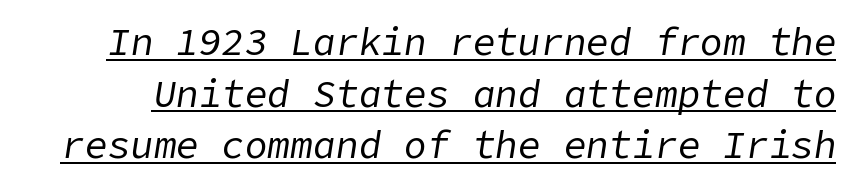
{"italic": "yes", "lean": "right", "slant_degrees": 9, "bold": "no", "weight": "regular", "width": "normal", "stroke_contrast": "low", "x_height": "medium", "underline": "yes", "line_spacing": "normal", "line_spacing_ratio": 1.36, "letter_spacing": "normal", "letter_spacing_em": 0.0, "glyph_px": 38}
